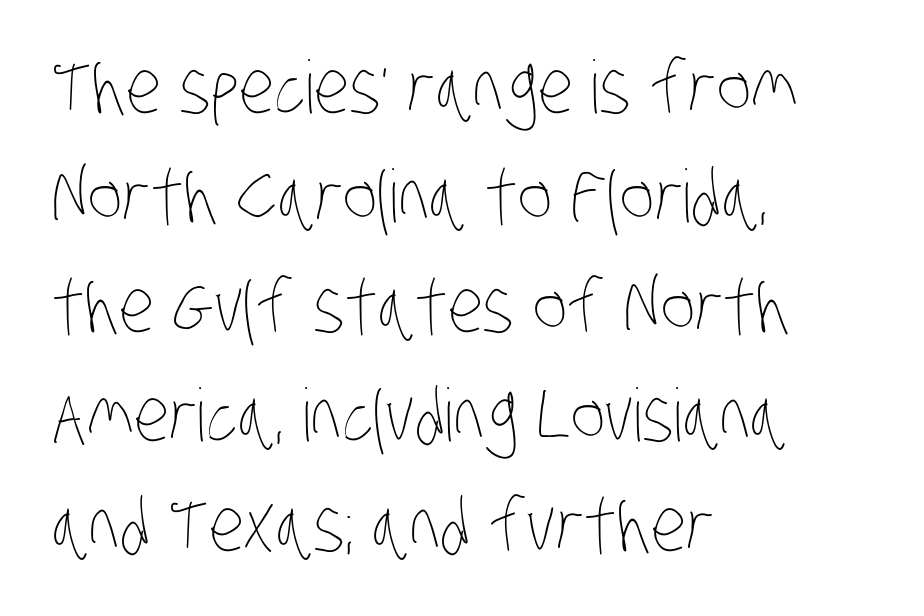
Varying glyph widths throughout — classic text-font behaviour. A normal amount of white space separates one row of letters from the next. Reading down the block, your eye returns to a fixed left position each line. Each word holds together tightly as a unit, with standard inter-letter gaps. Lines of text with bare space underneath.
